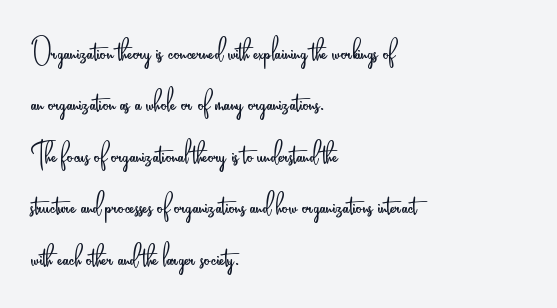
The image shows 37 px light, condensed sans-serif type; set left-aligned, normal line spacing (1.39x), normal letter spacing, not underlined; low stroke contrast and a small x-height.
